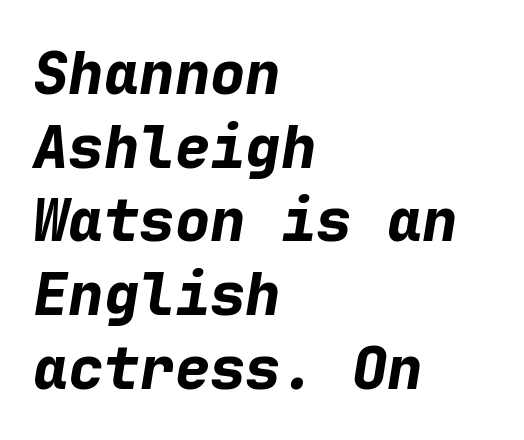
Slanted lettering throughout. These lines sit exactly where default settings would place them. I'd describe the lettering as bold — thick and assertive. Teacher's note: observe the even left margin — that is flush-left alignment. These lines keep a tight, regular rhythm from letter to letter.
